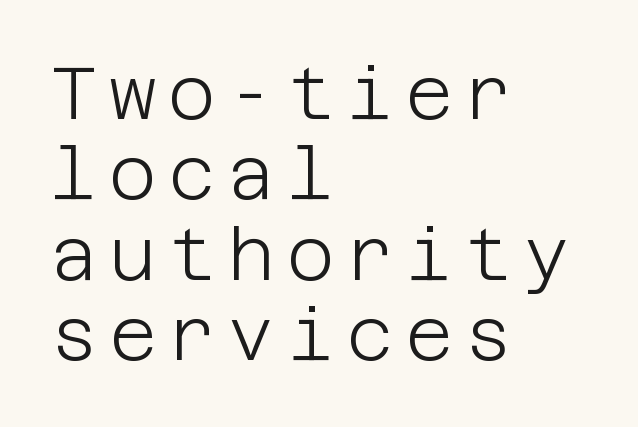
Is this a sans? Yes — the strokes have no serifs. The line-height multiplier appears low, near solid setting. The letters stand straight up with perfectly vertical stems. The words here are not underlined. Compared with a centered layout, this one pins lines to the left instead.
